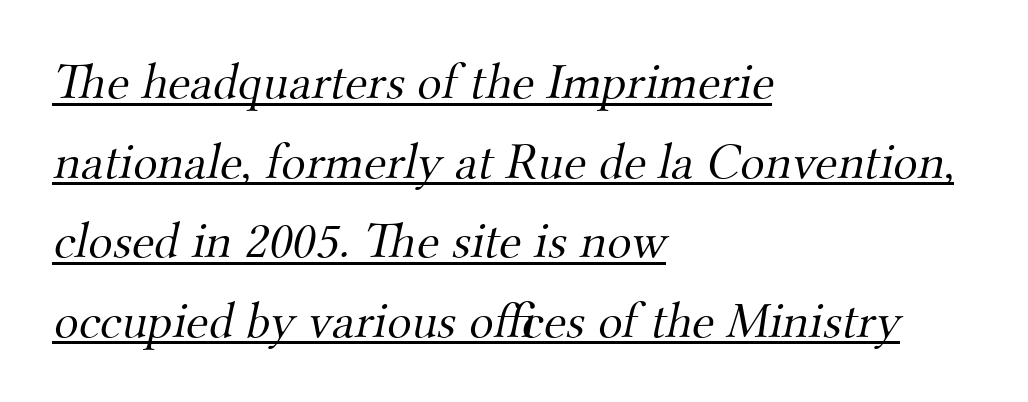
{"serif": "yes", "bold": "no", "weight": "light", "width": "normal", "stroke_contrast": "medium", "x_height": "small", "monospaced": "no", "underline": "yes", "align": "left", "line_spacing": "normal", "line_spacing_ratio": 1.56, "letter_spacing": "normal", "letter_spacing_em": 0.0, "glyph_px": 51}
